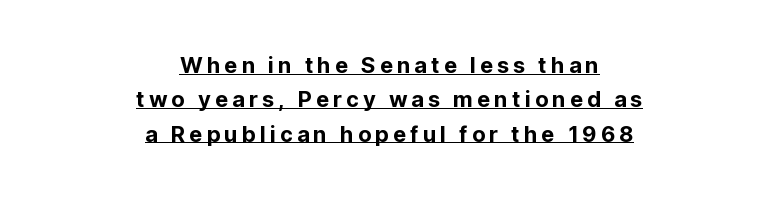
Q: Is the text italic (slanted)? A: No, it is upright.
Q: Is the text underlined? A: Yes.
Q: How is the paragraph aligned? A: Centered.
Q: Is the spacing between lines tight, normal or loose? A: Normal.
